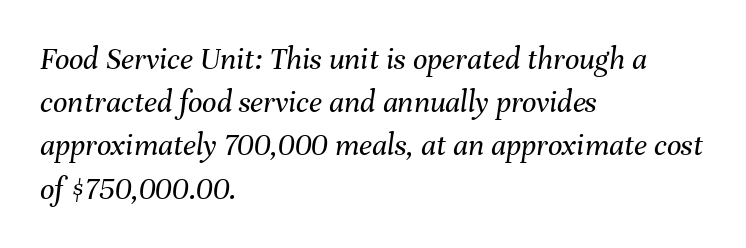
Q: Is the text bold? A: No.
Q: Is the text italic (slanted)? A: Yes, it leans right by about 8 degrees.
Q: Is the text underlined? A: No.
Q: How is the paragraph aligned? A: Left-aligned.
Q: Is the spacing between letters normal or unusually wide? A: Normal.
Q: Is the spacing between lines tight, normal or loose? A: Normal.
Q: Width (condensed, normal, or wide)? A: Normal.
Q: Stroke contrast? A: Medium.
Q: x-height? A: Medium.
Q: Monospaced? A: No.
